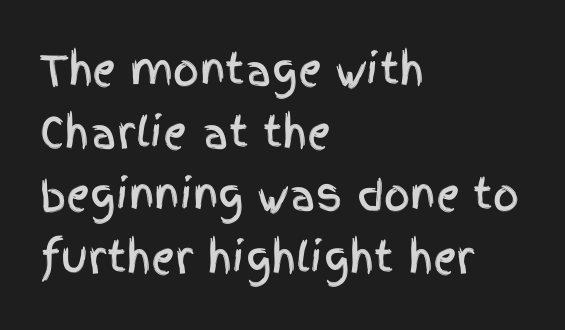
Q: Is the text italic (slanted)? A: No, it is upright.
Q: Is the typeface a serif or a sans-serif typeface? A: Sans-serif.
Q: Is the text underlined? A: No.
Q: How is the paragraph aligned? A: Left-aligned.
Q: Is the spacing between letters normal or unusually wide? A: Normal.
Q: Is the spacing between lines tight, normal or loose? A: Normal.
Q: Width (condensed, normal, or wide)? A: Condensed.
Q: x-height? A: Large.
Q: Monospaced? A: No.
